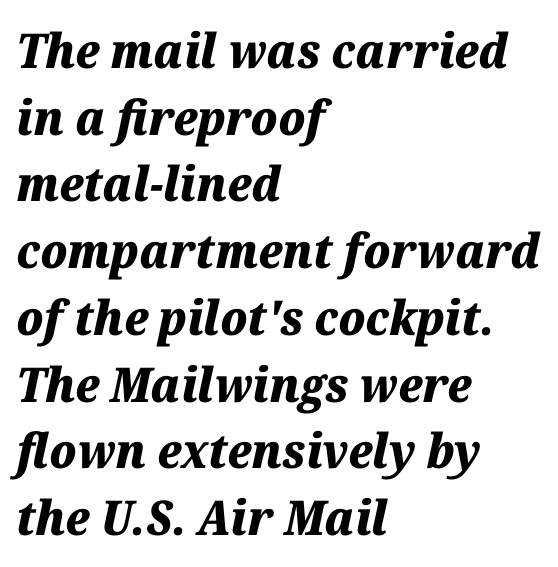
The image shows 48 px heavy type, italic (leaning right); set left-aligned, normal line spacing (1.39x), normal letter spacing, not underlined; medium stroke contrast and a medium x-height.
